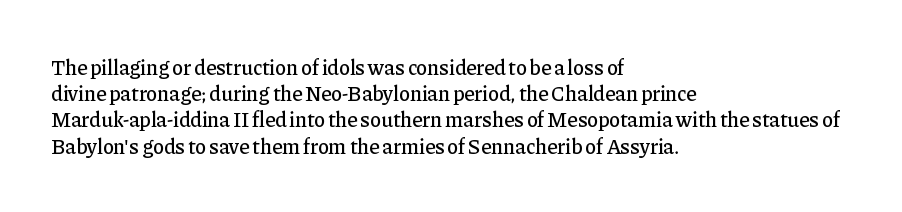
The image shows 21 px text type, upright; set left-aligned, normal line spacing (1.25x), normal letter spacing, not underlined.
